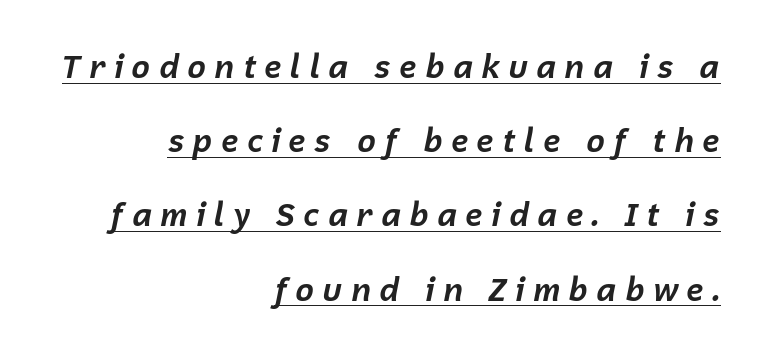
{"italic": "yes", "lean": "right", "slant_degrees": 12, "bold": "yes", "weight": "bold", "width": "normal", "stroke_contrast": "low", "x_height": "medium", "monospaced": "no", "underline": "yes", "align": "right", "line_spacing": "loose", "line_spacing_ratio": 2.32, "letter_spacing": "wide", "letter_spacing_em": 0.24, "glyph_px": 32}
